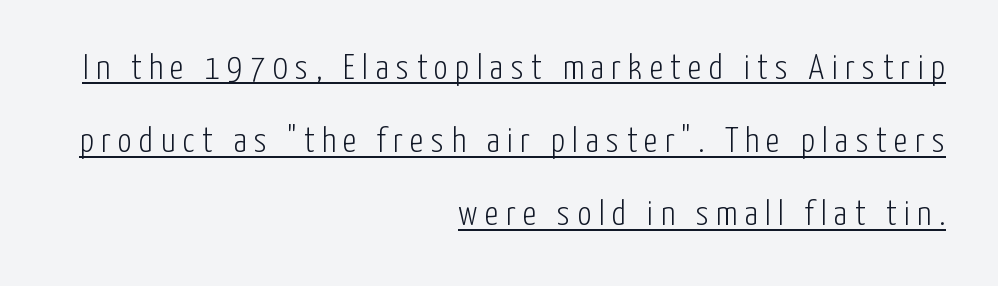
The image shows 35 px light, condensed sans-serif type, upright; set right-aligned, loose line spacing (2.09x), unusually wide letter spacing (+0.21 em), underlined; low stroke contrast and a medium x-height.
